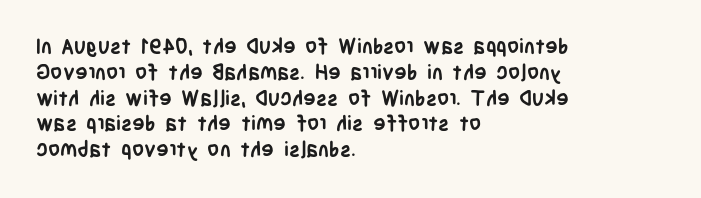
{"italic": "no", "bold": "yes", "underline": "no", "align": "left", "line_spacing_ratio": 1.23, "letter_spacing": "normal", "letter_spacing_em": 0.0, "glyph_px": 21}
